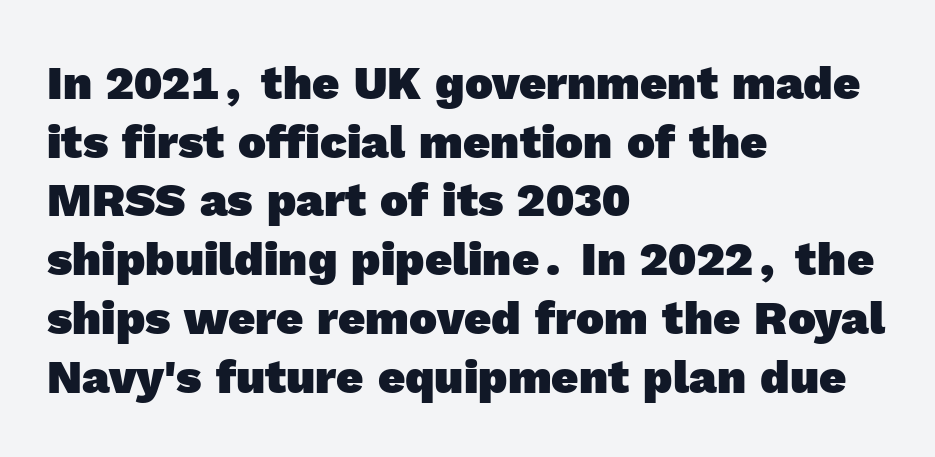
{"serif": "no", "bold": "yes", "weight": "heavy", "width": "normal", "x_height": "medium", "monospaced": "no", "underline": "no", "align": "left", "line_spacing": "normal", "line_spacing_ratio": 1.25, "letter_spacing": "normal", "letter_spacing_em": 0.0, "glyph_px": 47}
